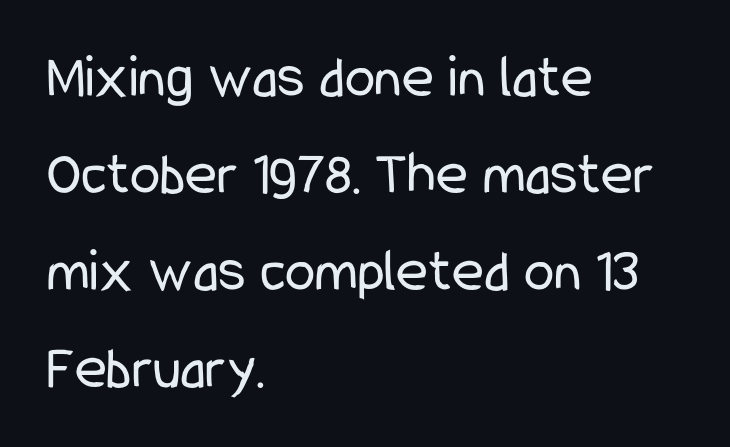
The image shows 61 px regular-weight, condensed sans-serif type, upright; set left-aligned, normal line spacing (1.59x), normal letter spacing, not underlined; low stroke contrast and a medium x-height.
